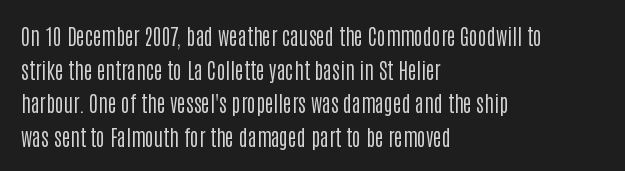
Q: Is the text bold? A: No.
Q: Is the text italic (slanted)? A: No, it is upright.
Q: Is the text underlined? A: No.
Q: How is the paragraph aligned? A: Left-aligned.
Q: Is the spacing between letters normal or unusually wide? A: Normal.
Q: Is the spacing between lines tight, normal or loose? A: Normal.
